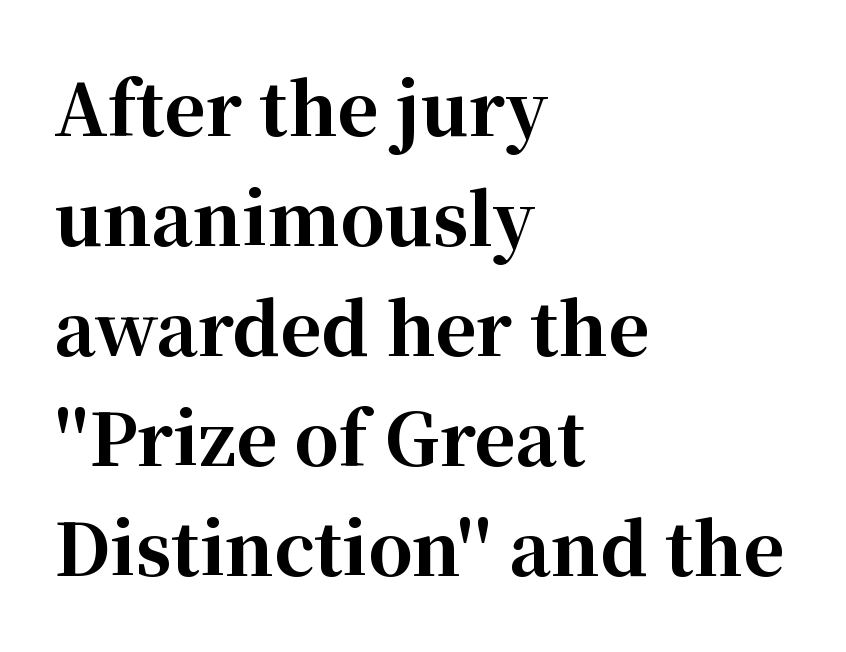
Every character sits straight up, as roman type does. Compared with a centered layout, this one pins lines to the left instead. Each letter's strokes conclude with small projecting serifs. Regarding leading, the lines here are spaced in the standard way. Here the designer chose a conventional face with non-uniform glyph widths.
